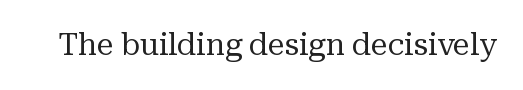
{"serif": "yes", "italic": "no", "bold": "no", "weight": "regular", "width": "normal", "stroke_contrast": "medium", "x_height": "medium", "monospaced": "no", "underline": "no", "letter_spacing": "normal", "letter_spacing_em": 0.0, "glyph_px": 30}
